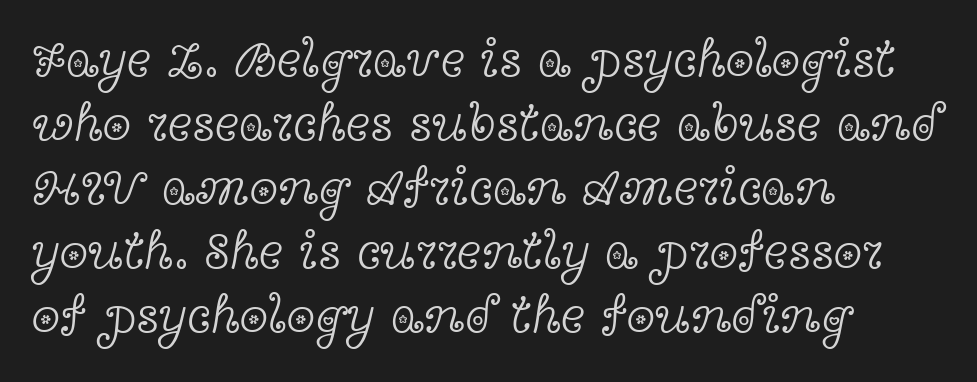
In terms of letterform style, serifs are clearly present. Character widths vary here, with narrow letters taking less room than wide ones. The tracking reads as untouched default to a designer's eye. Unmarked baselines from the first word to the last. Stroke mass is kept to a normal reading level or below.
